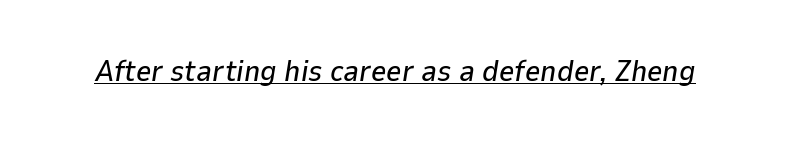
{"italic": "yes", "lean": "right", "slant_degrees": 9, "width": "normal", "stroke_contrast": "low", "x_height": "medium", "monospaced": "no", "underline": "yes", "letter_spacing": "normal", "letter_spacing_em": 0.0, "glyph_px": 30}
